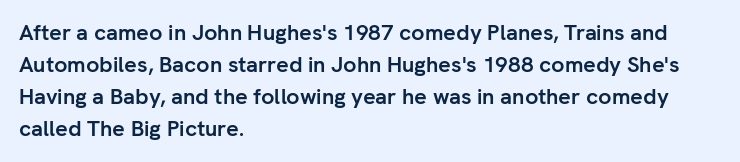
{"italic": "no", "bold": "yes", "underline": "no", "align": "left", "line_spacing": "normal", "line_spacing_ratio": 1.46, "letter_spacing": "normal", "letter_spacing_em": 0.0, "glyph_px": 22}
